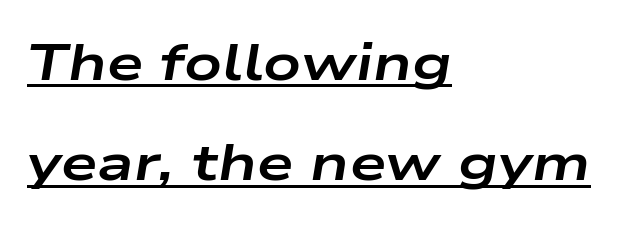
The image shows 52 px bold, wide type, italic (leaning right); set left-aligned, loose line spacing (1.93x), normal letter spacing, underlined; low stroke contrast and a medium x-height.
